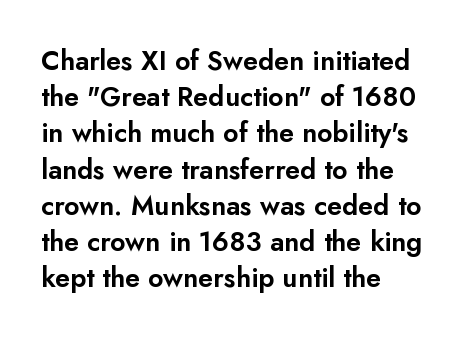
Q: Is the text italic (slanted)? A: No, it is upright.
Q: Is the text underlined? A: No.
Q: How is the paragraph aligned? A: Left-aligned.
Q: Is the spacing between letters normal or unusually wide? A: Normal.
Q: Is the spacing between lines tight, normal or loose? A: Normal.
